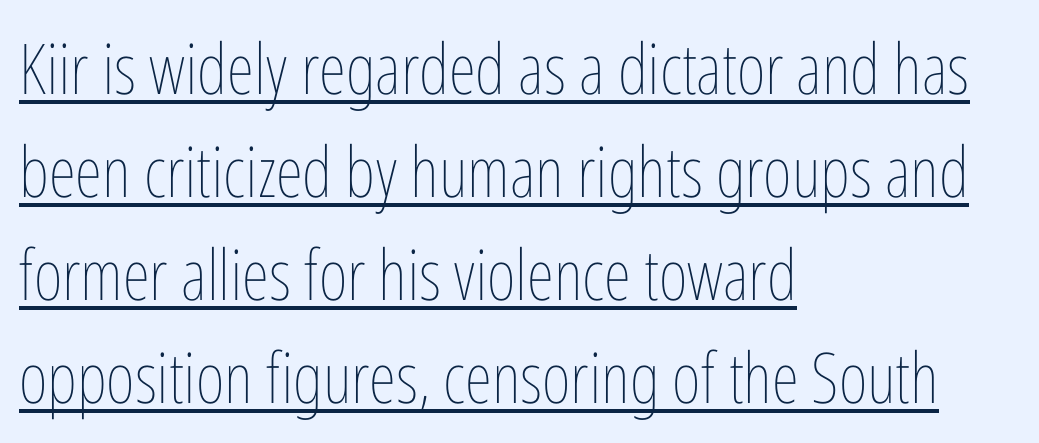
Q: Is the text bold? A: No.
Q: Is the text italic (slanted)? A: No, it is upright.
Q: Is the text underlined? A: Yes.
Q: How is the paragraph aligned? A: Left-aligned.
Q: Is the spacing between letters normal or unusually wide? A: Normal.
Q: Is the spacing between lines tight, normal or loose? A: Normal.
Q: Width (condensed, normal, or wide)? A: Condensed.
Q: Stroke contrast? A: Low.
Q: x-height? A: Medium.
Q: Monospaced? A: No.
